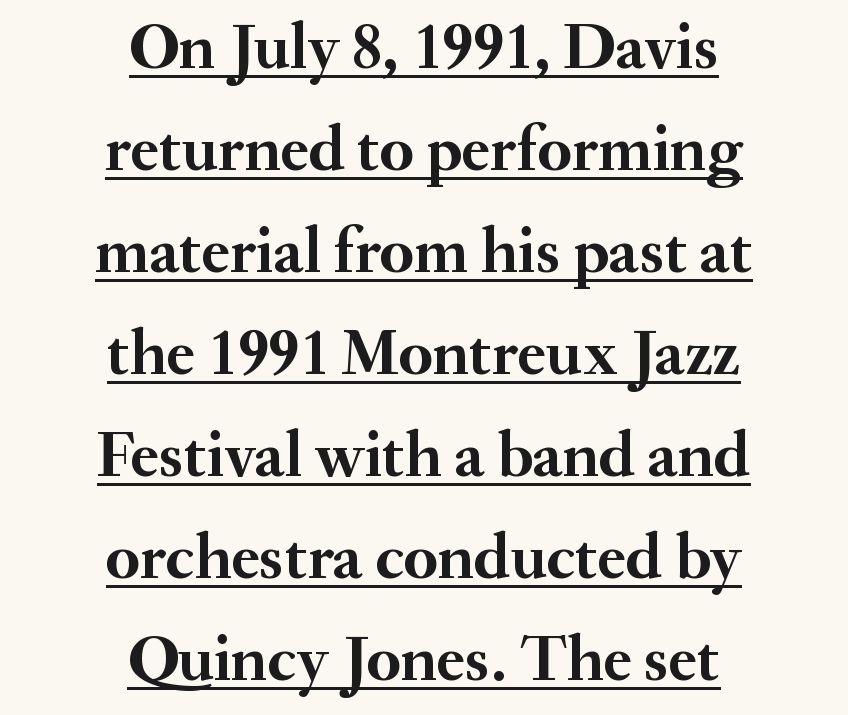
{"serif": "yes", "italic": "no", "bold": "yes", "weight": "semibold", "width": "normal", "stroke_contrast": "medium", "x_height": "small", "monospaced": "no", "underline": "yes", "align": "center", "line_spacing": "normal", "line_spacing_ratio": 1.57, "letter_spacing": "normal", "letter_spacing_em": 0.0, "glyph_px": 65}
